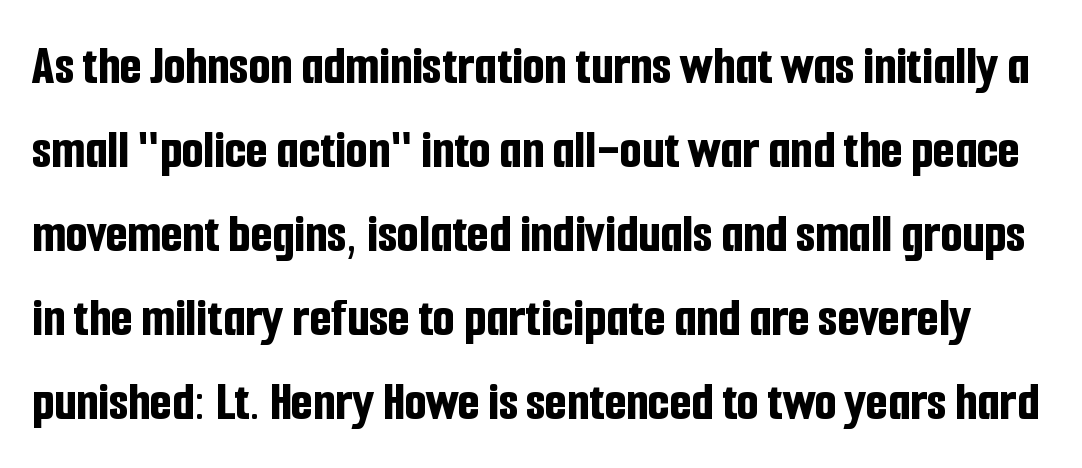
Plain, unruled lines of type. Designer's note — italics off, roman on. Each letter keeps its own natural width here, so spacing adapts to shape. A typesetter would call this leading conventional body-copy spacing. Spacing between characters is what you'd get straight out of the box. The type family on display is of the sans-serif kind.
